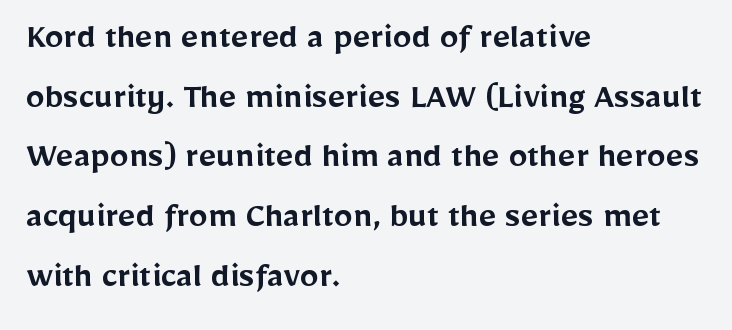
The image shows 38 px semibold sans-serif type, upright; set left-aligned, normal line spacing (1.57x), normal letter spacing, not underlined; low stroke contrast and a medium x-height.
